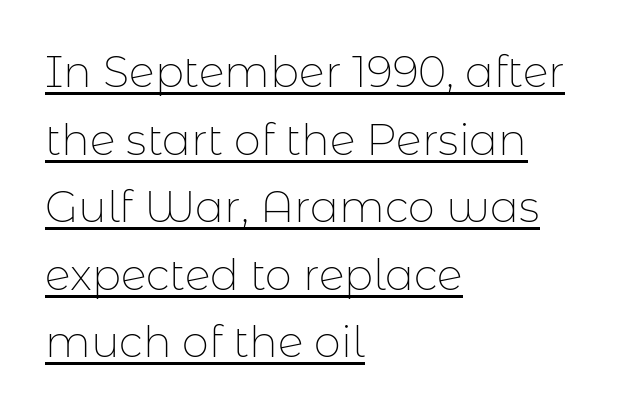
{"serif": "no", "italic": "no", "bold": "no", "weight": "thin", "width": "normal", "stroke_contrast": "low", "x_height": "medium", "monospaced": "no", "underline": "yes", "align": "left", "line_spacing": "normal", "line_spacing_ratio": 1.57, "letter_spacing": "normal", "letter_spacing_em": 0.0, "glyph_px": 43}
